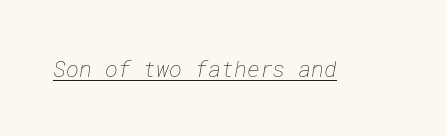
Q: Is the text bold? A: No.
Q: Is the text underlined? A: Yes.
Q: Is the spacing between letters normal or unusually wide? A: Normal.
